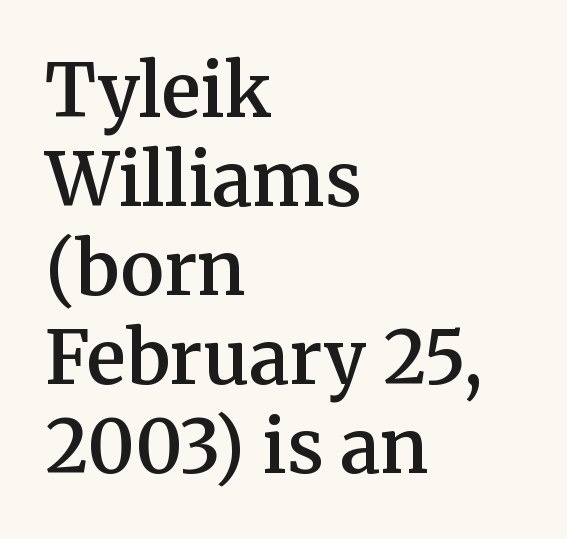
{"serif": "yes", "italic": "no", "bold": "semi", "weight": "semibold", "width": "normal", "stroke_contrast": "medium", "x_height": "medium", "monospaced": "no", "underline": "no", "align": "left", "line_spacing_ratio": 1.22, "letter_spacing": "normal", "letter_spacing_em": 0.0, "glyph_px": 73}
